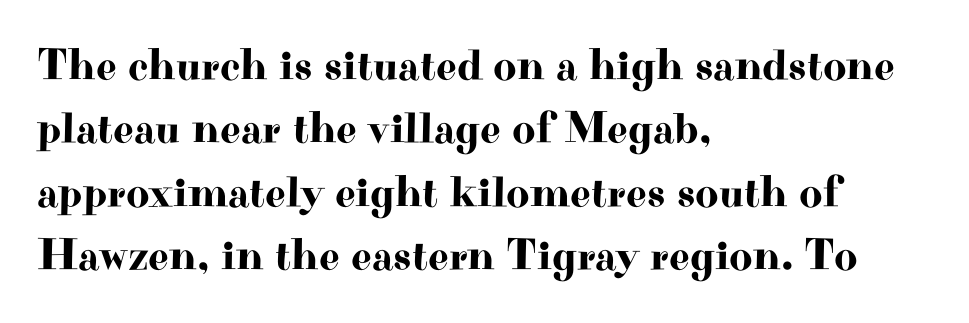
Horizontally, the lines are justified to the leading edge only. Are there feet on the stems? There are — it's a serif. Tall strokes in this sample are plumb rather than angled. The letters advance in unequal steps, a hallmark of proportional type. The string is rendered with underlining switched off.
